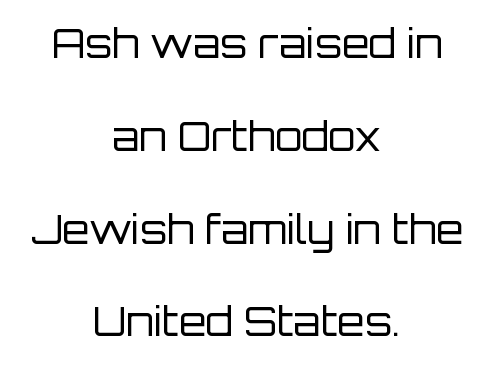
{"serif": "no", "italic": "no", "bold": "no", "weight": "regular", "width": "normal", "stroke_contrast": "low", "x_height": "large", "monospaced": "no", "underline": "no", "align": "center", "line_spacing": "loose", "line_spacing_ratio": 2.32, "letter_spacing": "normal", "letter_spacing_em": 0.0, "glyph_px": 40}
